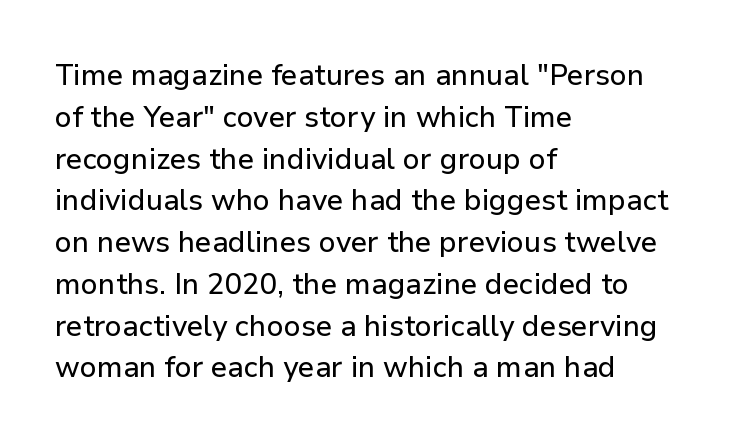
{"serif": "no", "italic": "no", "width": "normal", "stroke_contrast": "low", "x_height": "medium", "monospaced": "no", "underline": "no", "align": "left", "line_spacing": "normal", "line_spacing_ratio": 1.44, "letter_spacing": "normal", "letter_spacing_em": 0.0, "glyph_px": 29}
